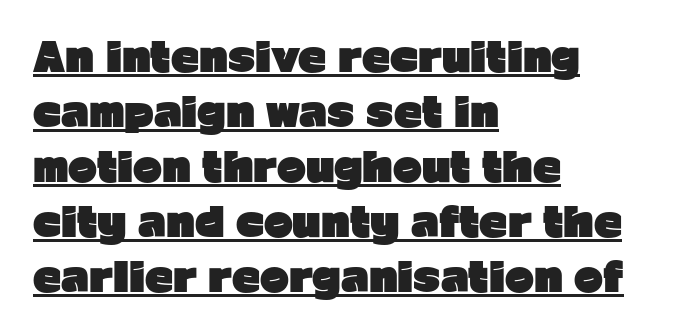
{"serif": "no", "italic": "no", "bold": "yes", "weight": "heavy", "width": "normal", "stroke_contrast": "low", "x_height": "medium", "monospaced": "no", "underline": "yes", "align": "left", "line_spacing": "normal", "line_spacing_ratio": 1.41, "letter_spacing": "normal", "letter_spacing_em": 0.0, "glyph_px": 39}
